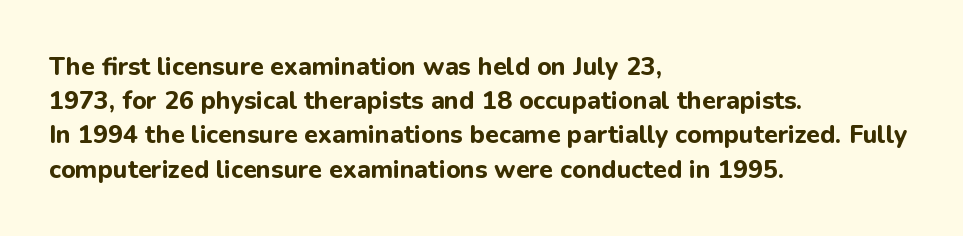
The lines in this sample share a left origin and differ only in where they stop. Summary of vertical rhythm: regular, with standard interline spacing. Italic: no, the glyphs are upright roman. The letterforms sit shoulder to shoulder at normal distance. Set as a true bold cut, around the 700 mark. The baseline area is clear.
